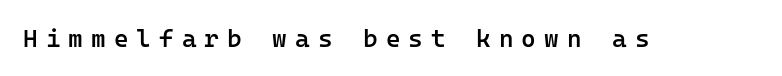
Q: Is the text bold? A: Semi-bold.
Q: Is the text italic (slanted)? A: No, it is upright.
Q: Is the text underlined? A: No.
Q: Is the spacing between letters normal or unusually wide? A: Unusually wide.
